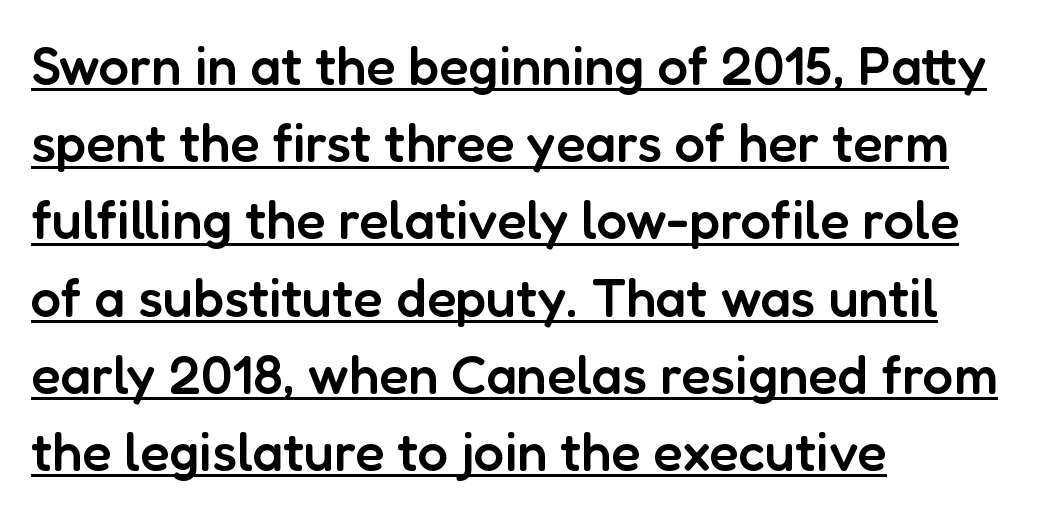
Each glyph is drawn with semibold strokes, heavier than normal yet not fully bold. Tracking here is standard; glyphs follow each other at the usual distance. Varying glyph widths throughout — classic text-font behaviour. Teacher's note: observe the even left margin — that is flush-left alignment. The specimen includes a rule beneath the text block's lines. The face used here is a sans, in the tradition of grotesques and geometrics.
